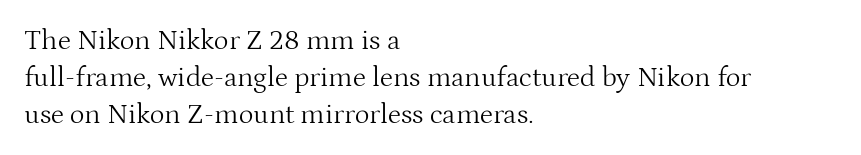
Vertical strokes here are truly vertical. Letters have the restrained weight of plain body copy at most. The setting favours the left margin, as ordinary paragraphs usually do. The face used here is seriffed, in the tradition of book romans. The line texture is even and compact thanks to regular tracking. The space between consecutive lines is moderate.
